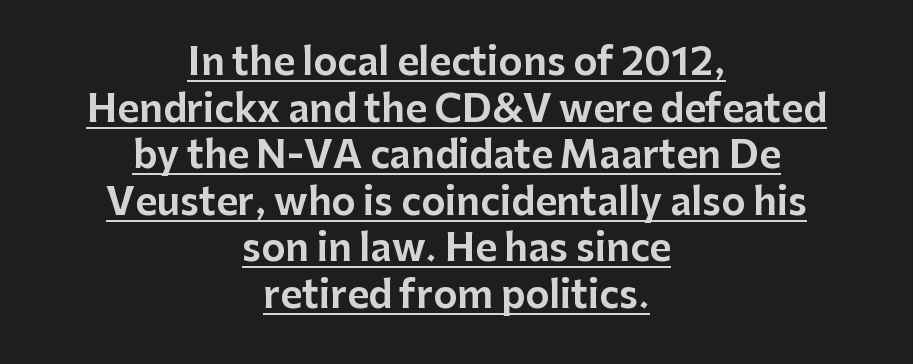
{"serif": "no", "italic": "no", "width": "normal", "stroke_contrast": "low", "x_height": "medium", "monospaced": "no", "underline": "yes", "align": "center", "line_spacing": "normal", "line_spacing_ratio": 1.26, "letter_spacing": "normal", "letter_spacing_em": 0.0, "glyph_px": 37}
